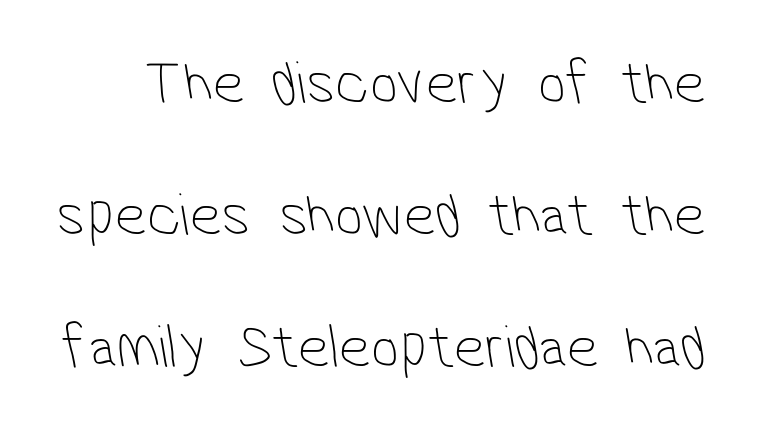
The image shows 62 px thin, condensed sans-serif type; set loose line spacing (2.13x), normal letter spacing, not underlined; low stroke contrast and a medium x-height.
